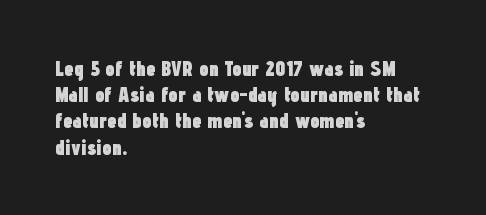
{"italic": "no", "bold": "yes", "underline": "no", "align": "left", "line_spacing": "normal", "line_spacing_ratio": 1.25, "letter_spacing": "normal", "letter_spacing_em": 0.0, "glyph_px": 21}
